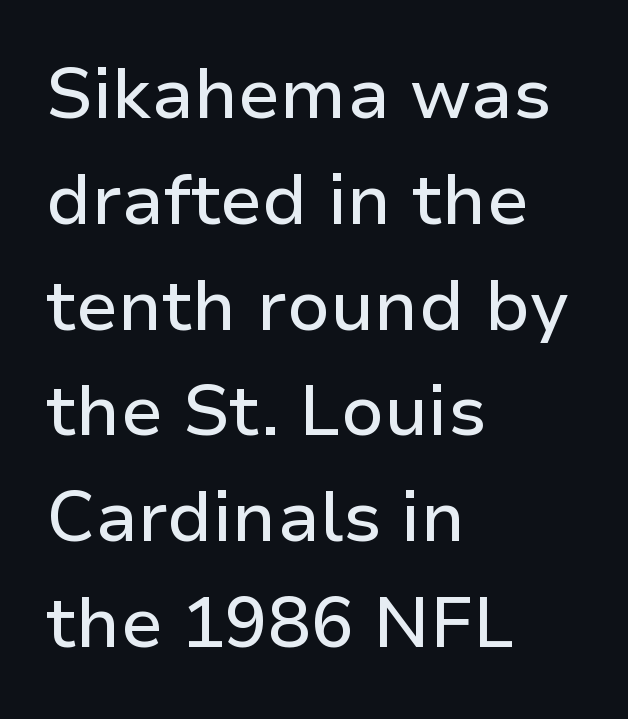
The image shows 71 px sans-serif type, upright; set left-aligned, normal line spacing (1.49x), normal letter spacing, not underlined; low stroke contrast and a medium x-height.
